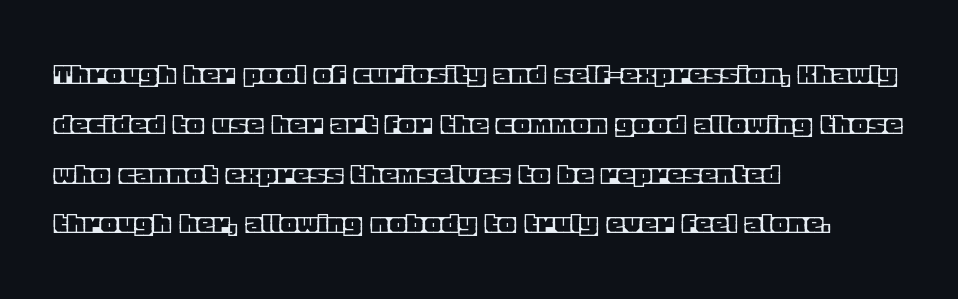
Q: Is the text italic (slanted)? A: No, it is upright.
Q: Is the text underlined? A: No.
Q: How is the paragraph aligned? A: Left-aligned.
Q: Is the spacing between letters normal or unusually wide? A: Normal.
Q: Is the spacing between lines tight, normal or loose? A: Normal.
Q: Width (condensed, normal, or wide)? A: Normal.
Q: x-height? A: Large.
Q: Monospaced? A: No.
